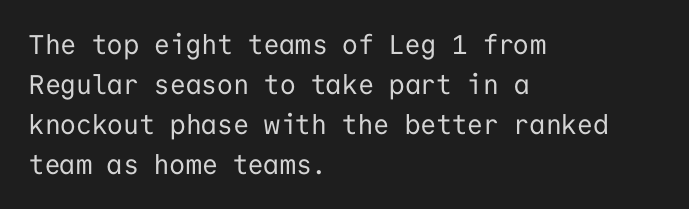
{"italic": "no", "bold": "no", "underline": "no", "align": "left", "line_spacing": "normal", "line_spacing_ratio": 1.48, "letter_spacing": "normal", "letter_spacing_em": 0.0, "glyph_px": 27}
